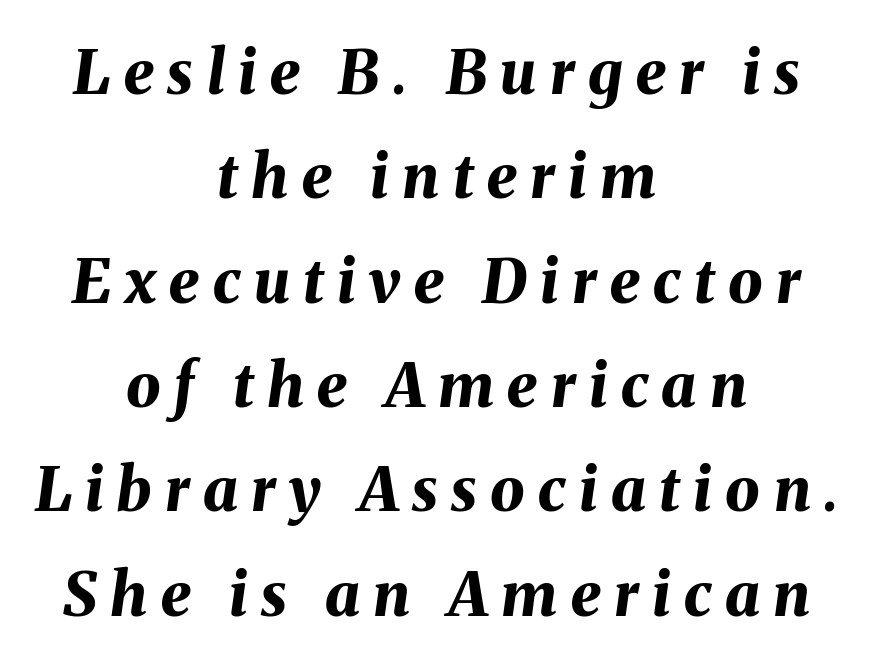
The lettering tilts uniformly, giving the passage an italic look. Its strokes are broad and dark, the hallmark of bold type. The rendering positions every line midway between the sides. The strip under each line holds only bare page. Note the varied advance widths — an 'i' is clearly narrower than an 'm'. The face used here is rendered with a markedly widened letterfit.
